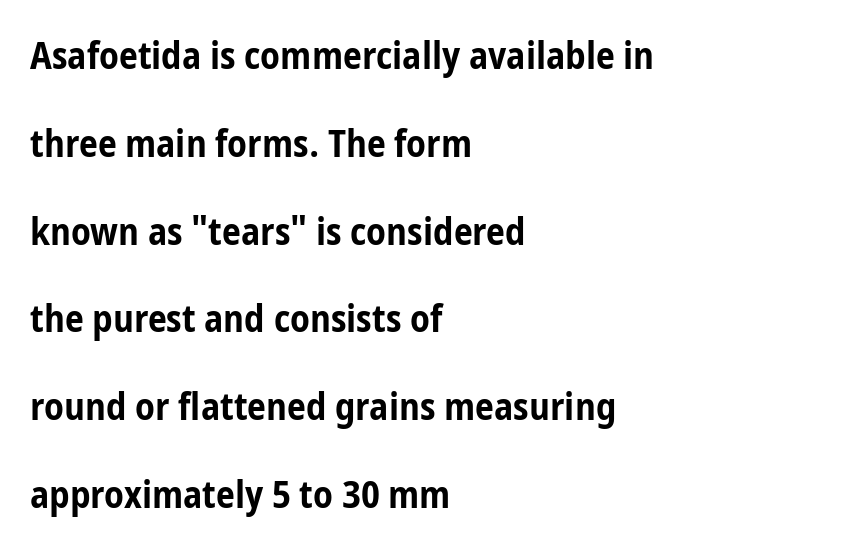
{"serif": "no", "italic": "no", "bold": "yes", "weight": "bold", "width": "condensed", "stroke_contrast": "low", "x_height": "medium", "monospaced": "no", "underline": "no", "align": "left", "line_spacing": "loose", "line_spacing_ratio": 2.31, "letter_spacing": "normal", "letter_spacing_em": 0.0, "glyph_px": 38}
